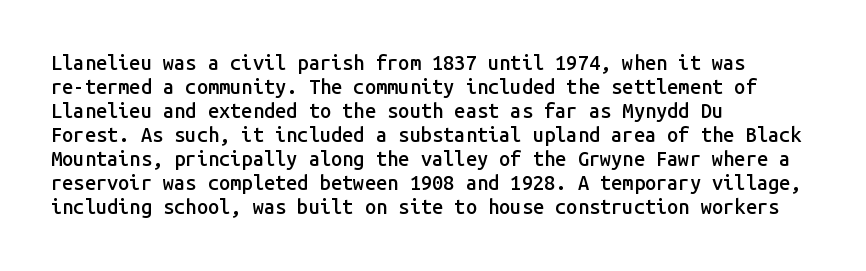
Q: Is the text bold? A: Semi-bold.
Q: Is the text italic (slanted)? A: No, it is upright.
Q: Is the text underlined? A: No.
Q: How is the paragraph aligned? A: Left-aligned.
Q: Is the spacing between letters normal or unusually wide? A: Normal.
